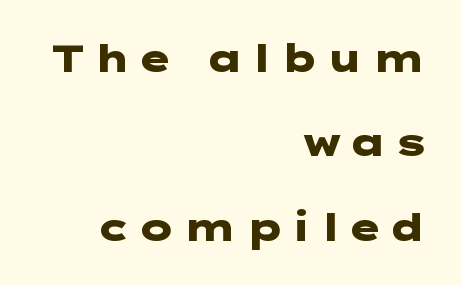
Q: Is the text bold? A: Yes.
Q: Is the text italic (slanted)? A: No, it is upright.
Q: Is the typeface a serif or a sans-serif typeface? A: Sans-serif.
Q: Is the text underlined? A: No.
Q: How is the paragraph aligned? A: Right-aligned.
Q: Is the spacing between lines tight, normal or loose? A: Loose.
Q: Width (condensed, normal, or wide)? A: Wide.
Q: Stroke contrast? A: Low.
Q: x-height? A: Medium.
